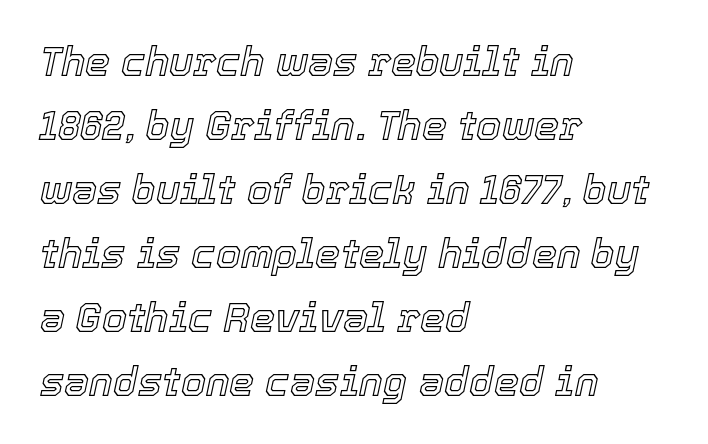
Q: Is the text italic (slanted)? A: Yes, it leans right by about 12 degrees.
Q: Is the text underlined? A: No.
Q: How is the paragraph aligned? A: Left-aligned.
Q: Is the spacing between letters normal or unusually wide? A: Normal.
Q: Is the spacing between lines tight, normal or loose? A: Normal.
Q: Width (condensed, normal, or wide)? A: Normal.
Q: x-height? A: Medium.
Q: Monospaced? A: No.
